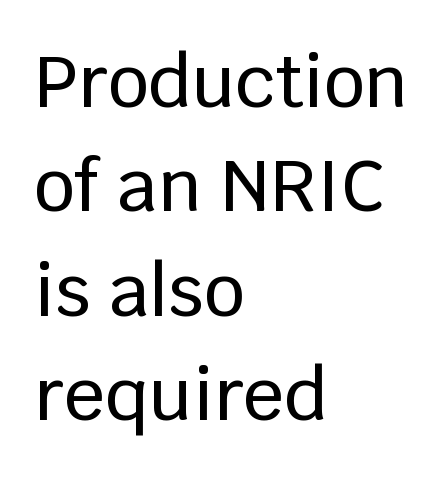
Q: Is the text italic (slanted)? A: No, it is upright.
Q: Is the typeface a serif or a sans-serif typeface? A: Sans-serif.
Q: Is the text underlined? A: No.
Q: How is the paragraph aligned? A: Left-aligned.
Q: Is the spacing between letters normal or unusually wide? A: Normal.
Q: Is the spacing between lines tight, normal or loose? A: Normal.
Q: Width (condensed, normal, or wide)? A: Normal.
Q: Stroke contrast? A: Low.
Q: x-height? A: Large.
Q: Monospaced? A: No.
